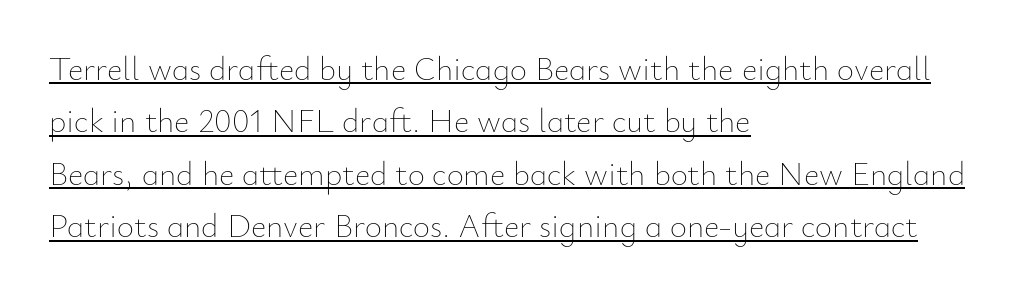
{"italic": "no", "bold": "no", "weight": "thin", "width": "normal", "stroke_contrast": "low", "x_height": "small", "monospaced": "no", "underline": "yes", "align": "left", "line_spacing": "normal", "line_spacing_ratio": 1.59, "letter_spacing": "normal", "letter_spacing_em": 0.0, "glyph_px": 33}
